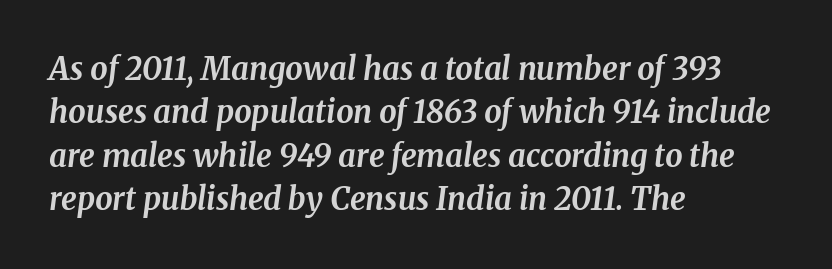
This rendering features lettering with no underline. The block of text has a typical density, with ordinary space between rows. Strokes here are thick enough to call this a true bold. Notice how the passage keeps a crisp vertical edge on the left only.
